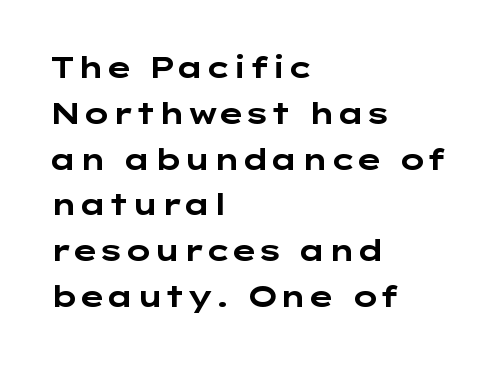
The image shows 29 px bold, wide sans-serif type, upright; set left-aligned, normal line spacing (1.58x), normal letter spacing, not underlined; low stroke contrast and a medium x-height.
